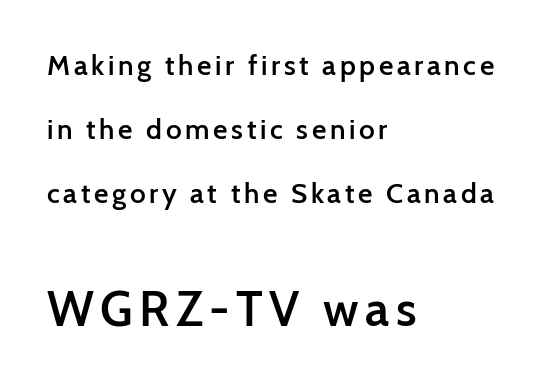
{"serif": "no", "italic": "no", "bold": "semi", "weight": "semibold", "width": "normal", "stroke_contrast": "low", "x_height": "medium", "monospaced": "no", "underline": "no", "align": "left", "line_spacing": "loose", "line_spacing_ratio": 2.28, "larger_block": "second", "size_ratio": 1.75, "glyph_px": 49}
